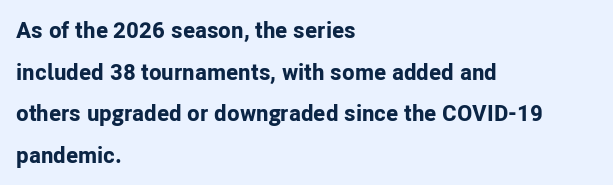
Q: Is the text bold? A: Yes.
Q: Is the text italic (slanted)? A: No, it is upright.
Q: Is the text underlined? A: No.
Q: How is the paragraph aligned? A: Left-aligned.
Q: Is the spacing between letters normal or unusually wide? A: Normal.
